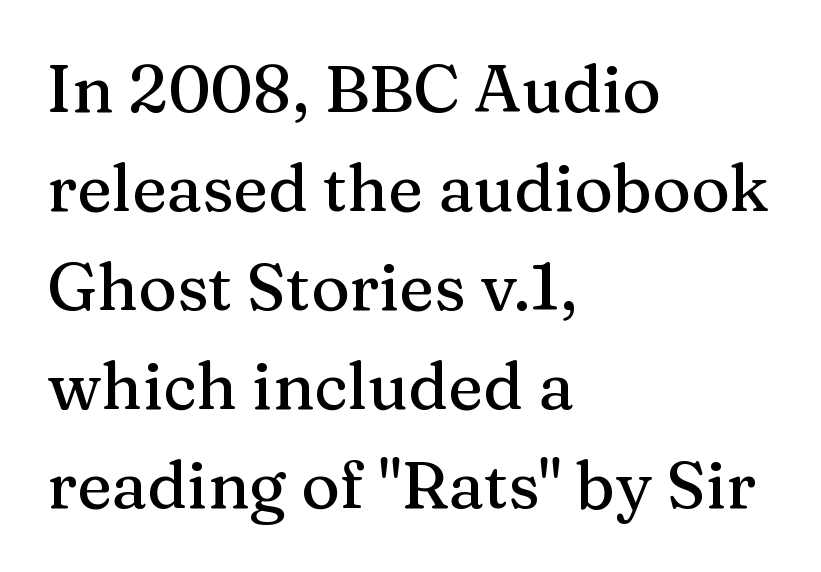
I'd call this a serif setting — the letters wear small feet. Rendered with straight, roman letterforms. Varying glyph widths throughout — classic text-font behaviour. Clear beneath every line of the passage.
